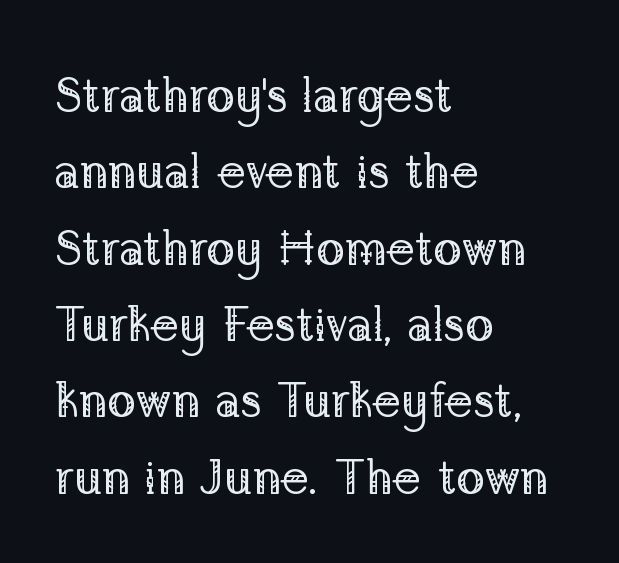
The image shows 48 px regular-weight serif type, upright; set left-aligned, normal line spacing (1.59x), normal letter spacing, not underlined; low stroke contrast and a medium x-height.
